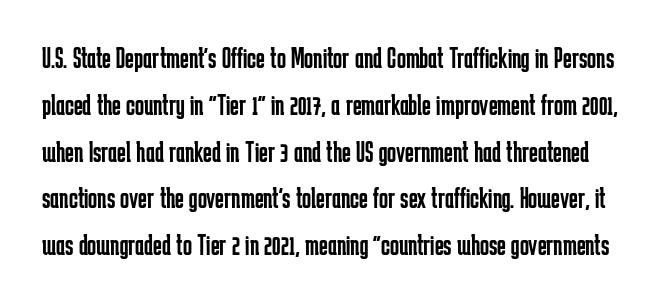
{"serif": "no", "italic": "no", "bold": "no", "weight": "regular", "width": "condensed", "stroke_contrast": "low", "x_height": "medium", "monospaced": "no", "underline": "no", "line_spacing": "normal", "line_spacing_ratio": 1.56, "letter_spacing": "normal", "letter_spacing_em": 0.0, "glyph_px": 30}
